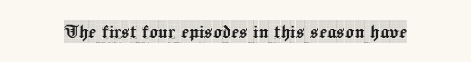
Q: Is the text italic (slanted)? A: No, it is upright.
Q: Is the text underlined? A: No.
Q: Is the spacing between letters normal or unusually wide? A: Normal.
